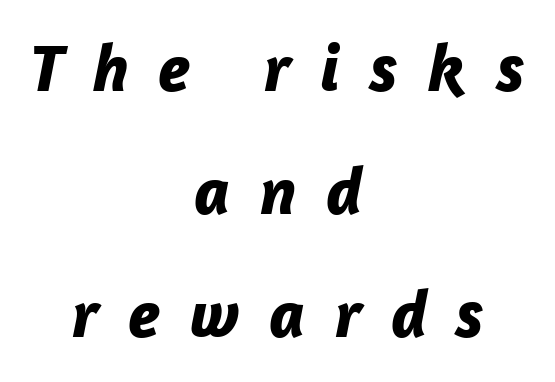
{"italic": "yes", "lean": "right", "slant_degrees": 12, "bold": "yes", "weight": "bold", "width": "normal", "stroke_contrast": "low", "x_height": "medium", "monospaced": "no", "underline": "no", "align": "center", "line_spacing_ratio": 1.81, "letter_spacing": "wide", "letter_spacing_em": 0.43, "glyph_px": 68}
